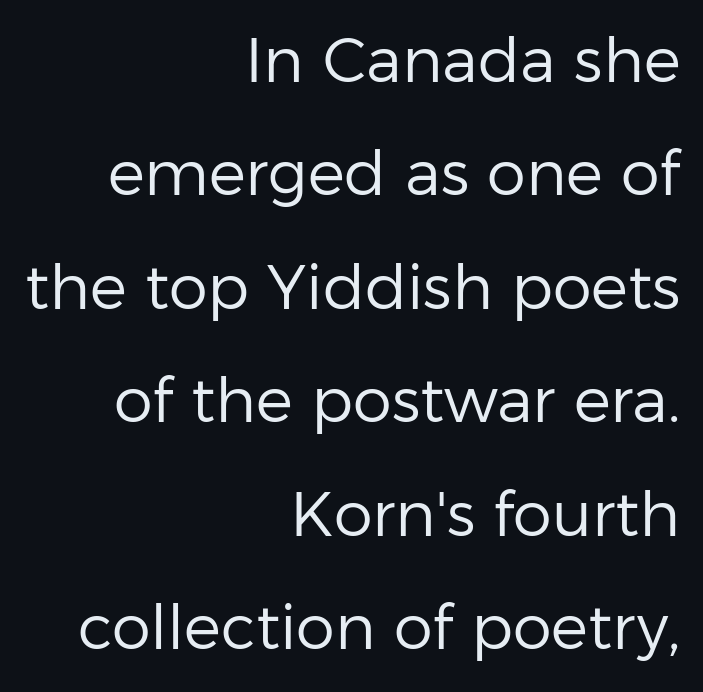
Q: Is the text bold? A: No.
Q: Is the text italic (slanted)? A: No, it is upright.
Q: Is the typeface a serif or a sans-serif typeface? A: Sans-serif.
Q: Is the text underlined? A: No.
Q: How is the paragraph aligned? A: Right-aligned.
Q: Is the spacing between letters normal or unusually wide? A: Normal.
Q: Width (condensed, normal, or wide)? A: Normal.
Q: Stroke contrast? A: Low.
Q: x-height? A: Medium.
Q: Monospaced? A: No.
